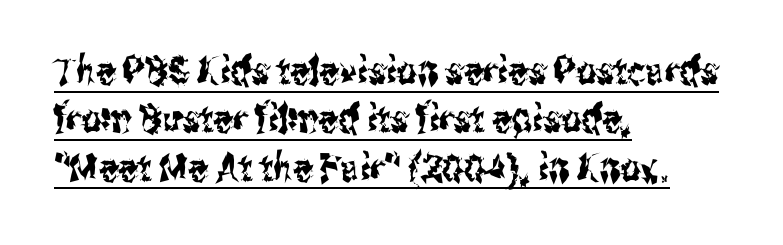
Q: Is the text italic (slanted)? A: No, it is upright.
Q: Is the typeface a serif or a sans-serif typeface? A: Sans-serif.
Q: Is the text underlined? A: Yes.
Q: How is the paragraph aligned? A: Left-aligned.
Q: Is the spacing between letters normal or unusually wide? A: Normal.
Q: Width (condensed, normal, or wide)? A: Condensed.
Q: Stroke contrast? A: Medium.
Q: x-height? A: Medium.
Q: Monospaced? A: No.
